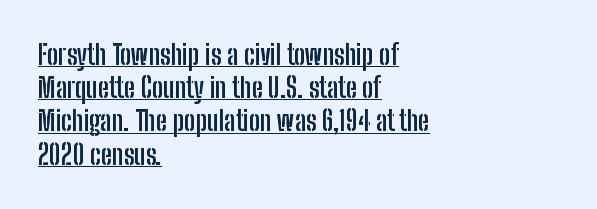
Q: Is the text bold? A: Yes.
Q: Is the text italic (slanted)? A: No, it is upright.
Q: Is the text underlined? A: Yes.
Q: How is the paragraph aligned? A: Left-aligned.
Q: Is the spacing between letters normal or unusually wide? A: Normal.
